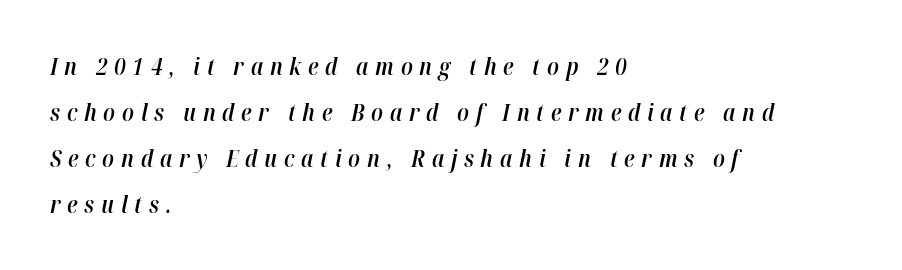
Spacing between characters has been opened up far beyond the box default. Plain, unruled lines of type. Style check: oblique. In terms of weight, the rendering is demibold, just under bold. Does the leading feel generous? Absolutely, it's lavish. Does the copy run flush right? No — it runs flush left.
